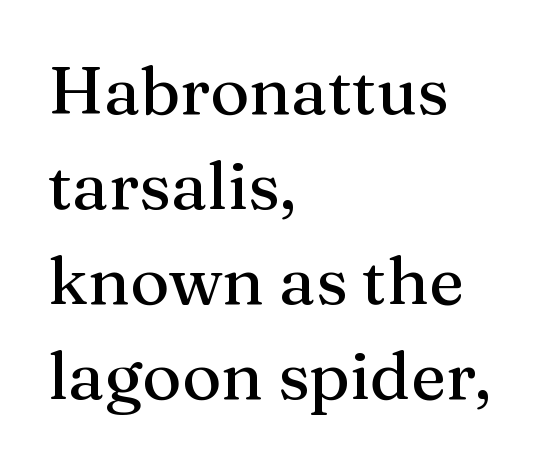
{"serif": "yes", "italic": "no", "width": "normal", "stroke_contrast": "medium", "x_height": "medium", "monospaced": "no", "underline": "no", "align": "left", "line_spacing": "normal", "line_spacing_ratio": 1.42, "letter_spacing": "normal", "letter_spacing_em": 0.0, "glyph_px": 67}
